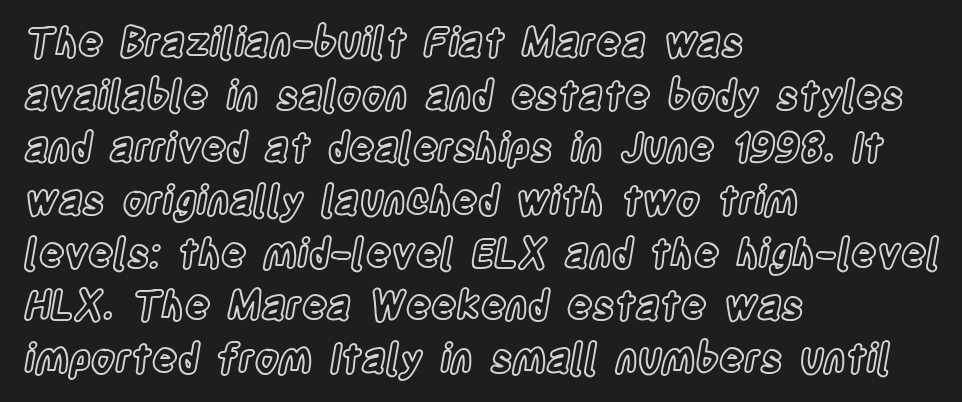
The compositor pushed each line to the left boundary. This sample has the flowing, uneven cadence of proportional lettering. Nobody touched the tracking dial on this one. Summary of vertical rhythm: regular, with standard interline spacing.
